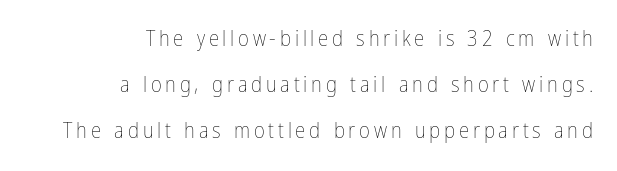
Right-aligned paragraph, ragged on the left. Is this a heavy cut? Hardly; it is regular or lighter. Just letters on the line, the space beneath them empty. Leading is clearly above the norm, producing a sparse column. The font's upright variant was chosen for this text.
